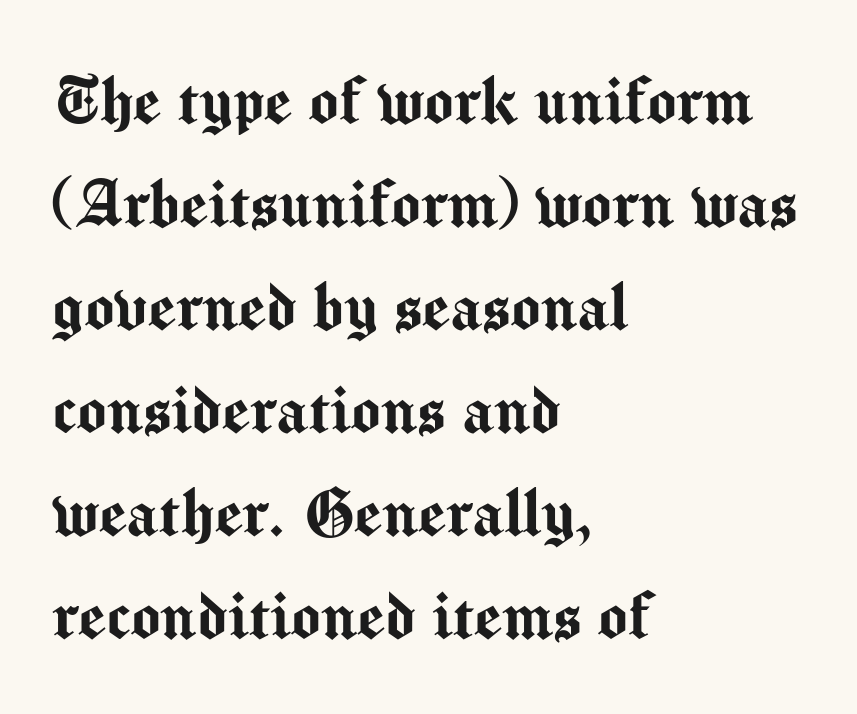
{"serif": "no", "italic": "no", "width": "normal", "stroke_contrast": "medium", "x_height": "medium", "monospaced": "no", "underline": "no", "align": "left", "line_spacing": "normal", "line_spacing_ratio": 1.32, "letter_spacing": "normal", "letter_spacing_em": 0.0, "glyph_px": 78}
